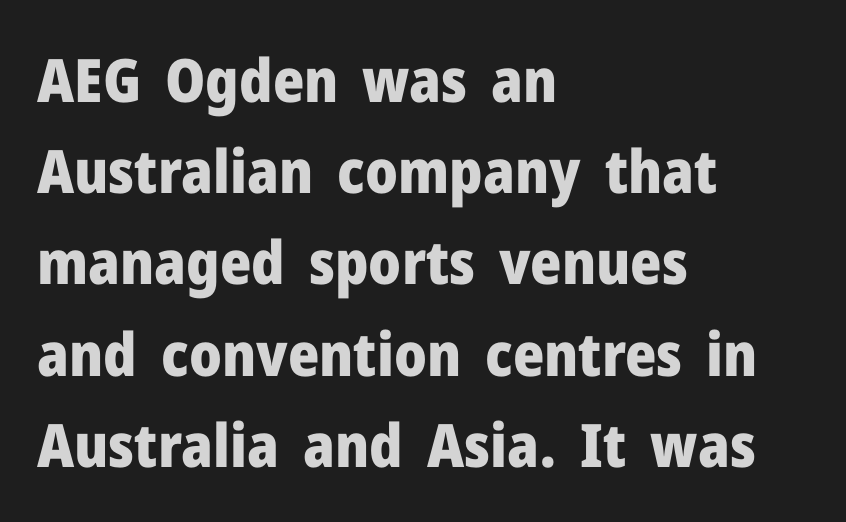
The image shows 60 px heavy sans-serif type, upright; set left-aligned, normal line spacing (1.52x), normal letter spacing, not underlined; low stroke contrast and a medium x-height.
